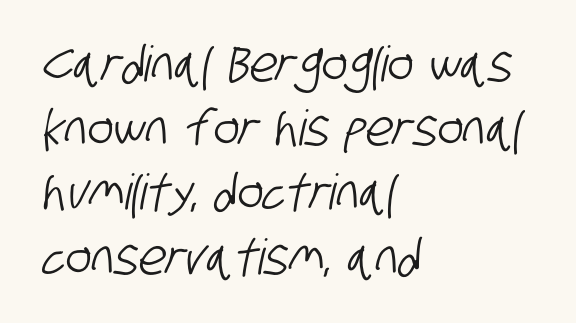
Q: Is the typeface a serif or a sans-serif typeface? A: Sans-serif.
Q: Is the text underlined? A: No.
Q: How is the paragraph aligned? A: Left-aligned.
Q: Is the spacing between letters normal or unusually wide? A: Normal.
Q: Is the spacing between lines tight, normal or loose? A: Normal.
Q: Width (condensed, normal, or wide)? A: Condensed.
Q: Stroke contrast? A: Low.
Q: x-height? A: Large.
Q: Monospaced? A: No.
